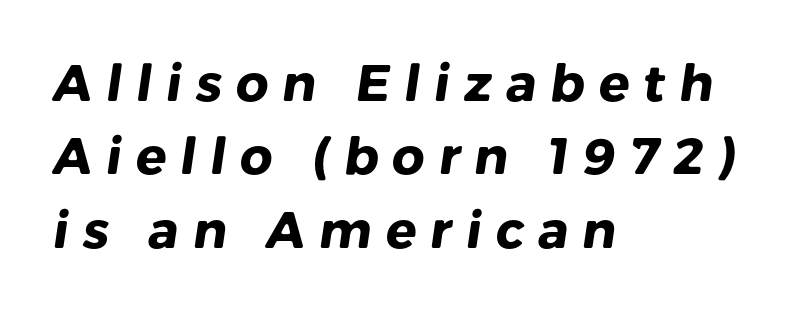
Serif or sans? Sans — the stroke terminals are bare. This rendering uses left alignment, leaving the right contour irregular. Tracking here is generous; glyphs stand well apart from one another. Varying glyph widths throughout — classic text-font behaviour.
